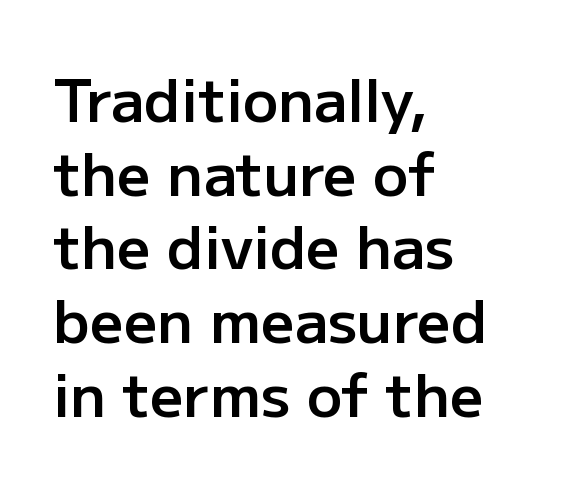
Q: Is the text bold? A: Semi-bold.
Q: Is the text italic (slanted)? A: No, it is upright.
Q: Is the typeface a serif or a sans-serif typeface? A: Sans-serif.
Q: Is the text underlined? A: No.
Q: How is the paragraph aligned? A: Left-aligned.
Q: Is the spacing between letters normal or unusually wide? A: Normal.
Q: Is the spacing between lines tight, normal or loose? A: Normal.
Q: Width (condensed, normal, or wide)? A: Normal.
Q: Stroke contrast? A: Low.
Q: x-height? A: Medium.
Q: Monospaced? A: No.
